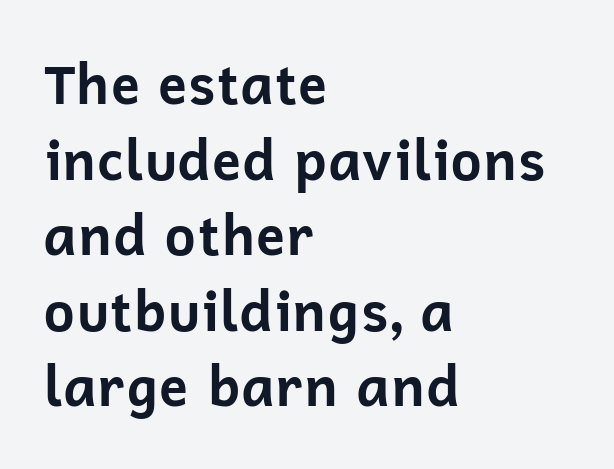
The image shows 54 px bold sans-serif type, upright; set left-aligned, normal line spacing (1.4x), normal letter spacing, not underlined; low stroke contrast and a medium x-height.
